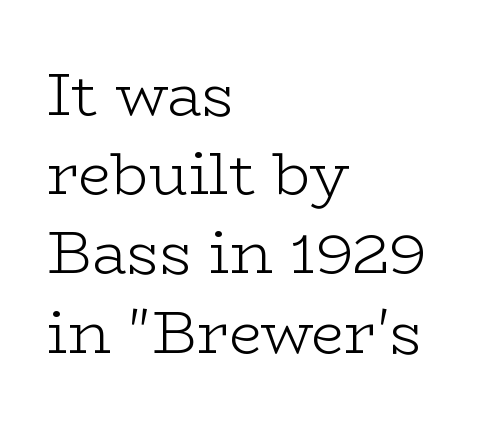
Q: Is the text bold? A: No.
Q: Is the text italic (slanted)? A: No, it is upright.
Q: Is the typeface a serif or a sans-serif typeface? A: Serif.
Q: Is the text underlined? A: No.
Q: How is the paragraph aligned? A: Left-aligned.
Q: Is the spacing between letters normal or unusually wide? A: Normal.
Q: Is the spacing between lines tight, normal or loose? A: Normal.
Q: Width (condensed, normal, or wide)? A: Wide.
Q: Stroke contrast? A: Low.
Q: x-height? A: Medium.
Q: Monospaced? A: No.
